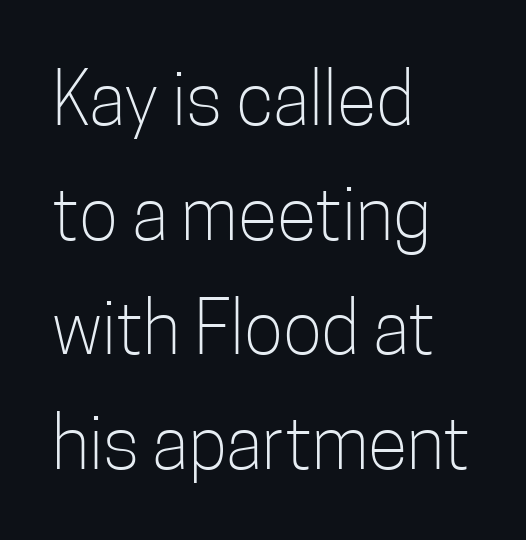
Q: Is the text bold? A: No.
Q: Is the text italic (slanted)? A: No, it is upright.
Q: Is the typeface a serif or a sans-serif typeface? A: Sans-serif.
Q: Is the text underlined? A: No.
Q: How is the paragraph aligned? A: Left-aligned.
Q: Is the spacing between letters normal or unusually wide? A: Normal.
Q: Is the spacing between lines tight, normal or loose? A: Normal.
Q: Width (condensed, normal, or wide)? A: Condensed.
Q: Stroke contrast? A: Low.
Q: x-height? A: Medium.
Q: Monospaced? A: No.
